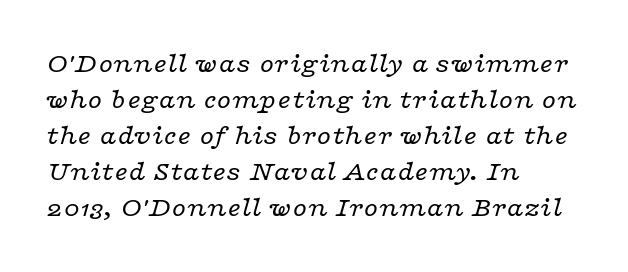
The image shows 29 px regular-weight, wide serif type, italic (leaning right); set left-aligned, line spacing 1.24x, normal letter spacing, not underlined; low stroke contrast and a medium x-height.
